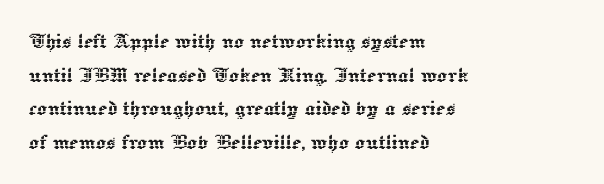
{"italic": "no", "underline": "no", "align": "left", "line_spacing": "normal", "line_spacing_ratio": 1.35, "letter_spacing": "normal", "letter_spacing_em": 0.0, "glyph_px": 25}
